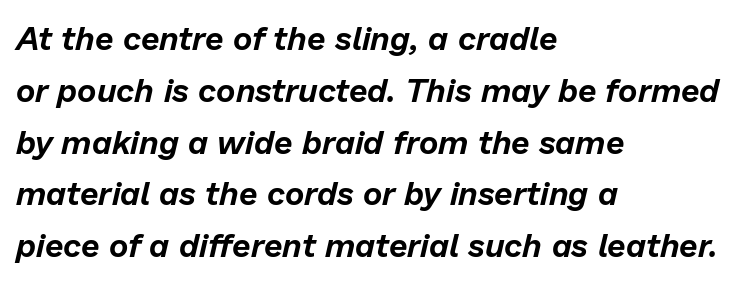
Slant detected: the letters are inclined. In terms of leading, this rendering sits right in the middle. Think of a printed novel: that variable character pitch is what you see here. The setting favours the left margin, as ordinary paragraphs usually do. The horizontal fit of the characters is conventional and even. The space beneath each line is pristine and unruled.
